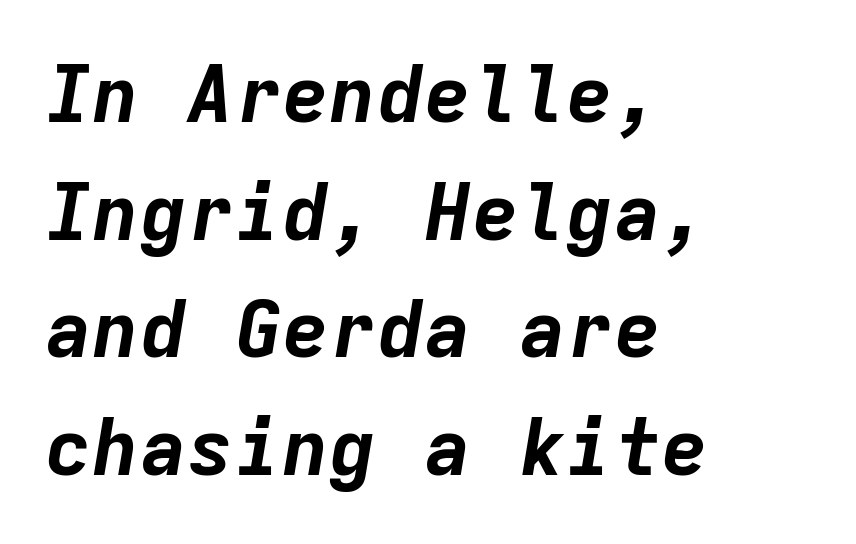
{"italic": "yes", "lean": "right", "slant_degrees": 9, "bold": "yes", "weight": "bold", "width": "normal", "stroke_contrast": "low", "x_height": "medium", "monospaced": "yes", "underline": "no", "align": "left", "line_spacing": "normal", "line_spacing_ratio": 1.49, "letter_spacing": "normal", "letter_spacing_em": 0.0, "glyph_px": 79}
